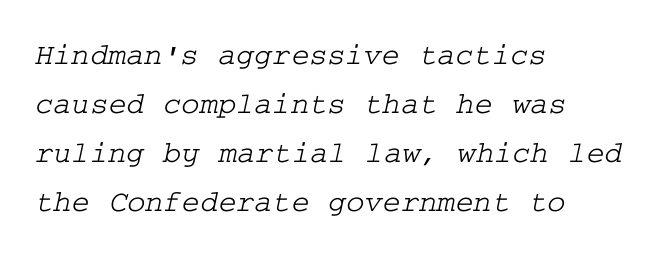
The image shows 31 px wide serif type; set left-aligned, normal line spacing (1.58x), normal letter spacing, not underlined; low stroke contrast and a medium x-height.
